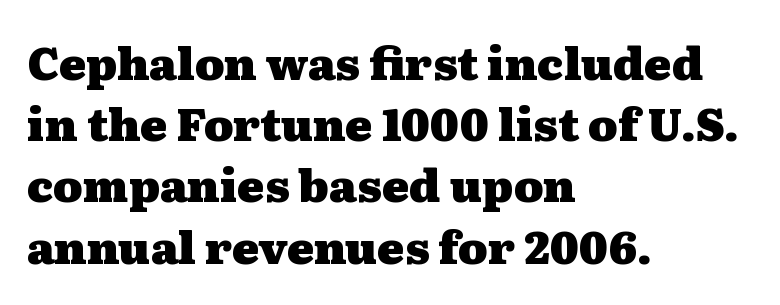
The image shows 45 px heavy, wide serif type, upright; set left-aligned, normal line spacing (1.36x), normal letter spacing, not underlined; medium stroke contrast and a medium x-height.
